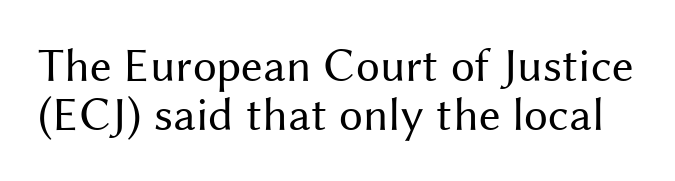
Tightly led — the rows are bunched. The text was rendered using a sans face with plain stroke endings. Rendered with straight, roman letterforms. Character widths vary here, with narrow letters taking less room than wide ones.
